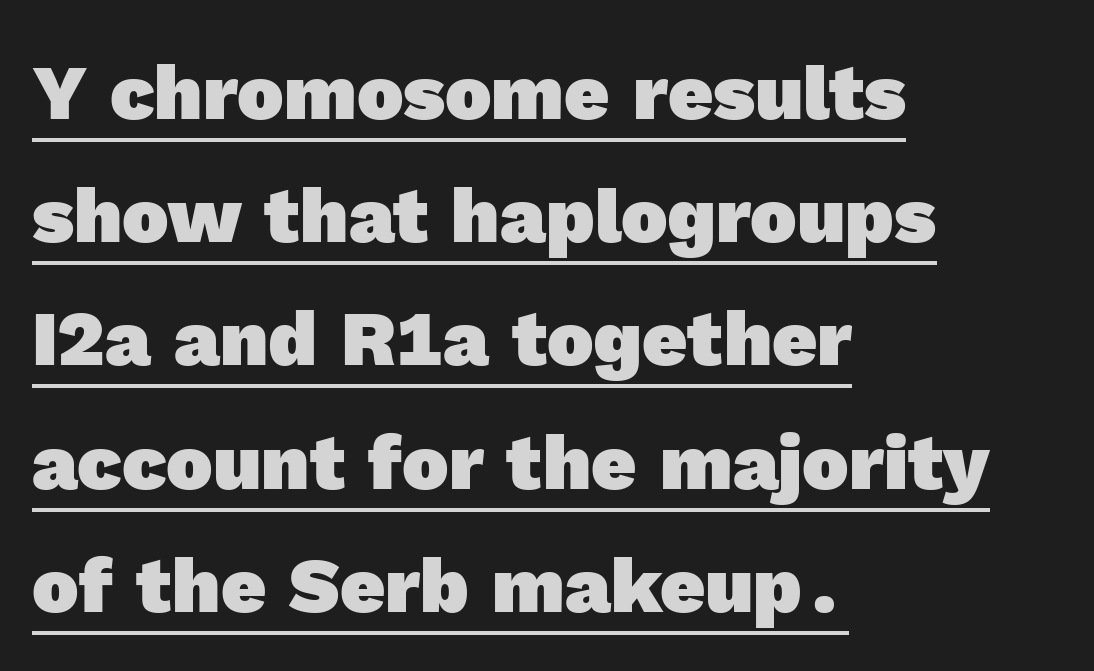
Evenly set lines give the paragraph a standard silhouette. Nobody touched the tracking dial on this one. Every row of glyphs begins at an identical x-position on the left. Examine the stroke ends and you'll find no serifs. A continuous stroke trails under the words, as in a hyperlink.
